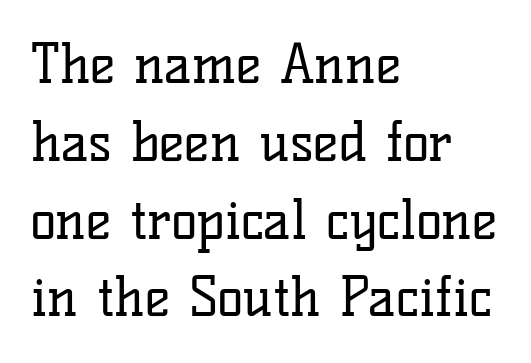
The image shows 54 px regular-weight serif type, upright; set left-aligned, normal line spacing (1.44x), normal letter spacing, not underlined; low stroke contrast and a medium x-height.
